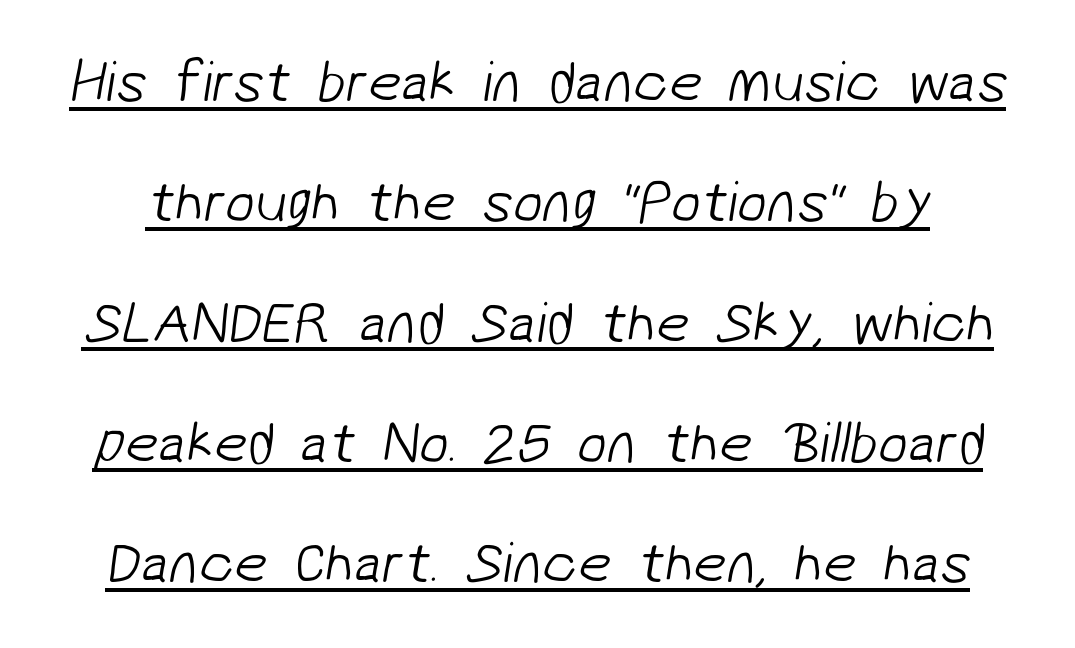
Q: Is the text bold? A: No.
Q: Is the typeface a serif or a sans-serif typeface? A: Sans-serif.
Q: Is the text underlined? A: Yes.
Q: Is the spacing between letters normal or unusually wide? A: Normal.
Q: Is the spacing between lines tight, normal or loose? A: Loose.
Q: Width (condensed, normal, or wide)? A: Normal.
Q: Stroke contrast? A: Low.
Q: x-height? A: Medium.
Q: Monospaced? A: No.
